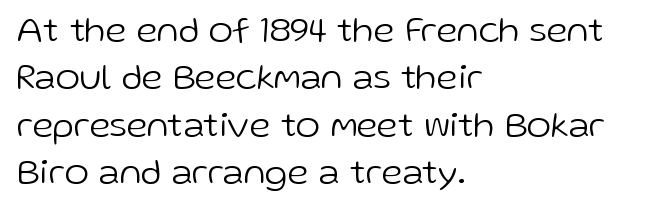
Q: Is the text bold? A: No.
Q: Is the text italic (slanted)? A: No, it is upright.
Q: Is the typeface a serif or a sans-serif typeface? A: Sans-serif.
Q: Is the text underlined? A: No.
Q: How is the paragraph aligned? A: Left-aligned.
Q: Is the spacing between letters normal or unusually wide? A: Normal.
Q: Is the spacing between lines tight, normal or loose? A: Normal.
Q: Width (condensed, normal, or wide)? A: Normal.
Q: Stroke contrast? A: Low.
Q: x-height? A: Medium.
Q: Monospaced? A: No.
